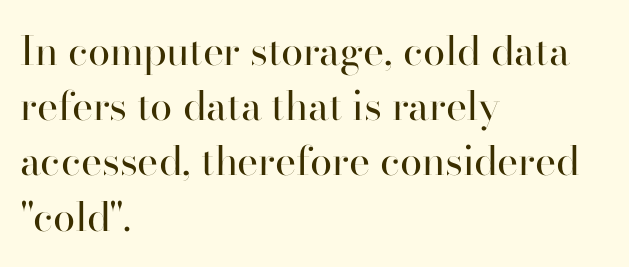
{"serif": "yes", "italic": "no", "bold": "no", "weight": "regular", "width": "normal", "stroke_contrast": "high", "x_height": "small", "monospaced": "no", "underline": "no", "align": "left", "line_spacing": "normal", "line_spacing_ratio": 1.38, "letter_spacing": "normal", "letter_spacing_em": 0.0, "glyph_px": 40}
